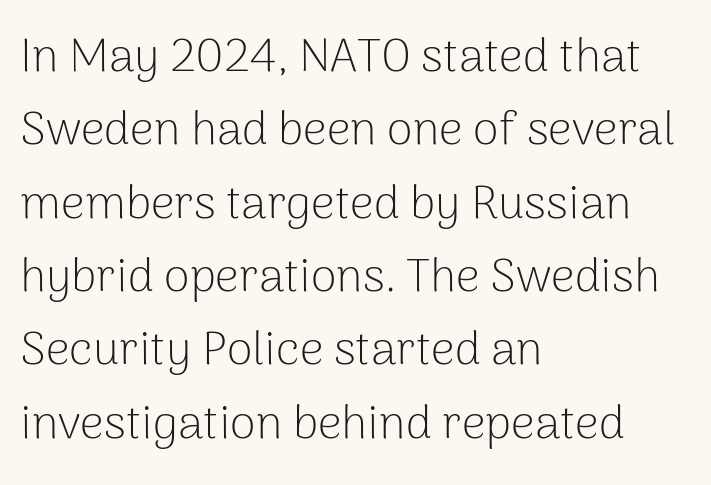
Weight: in the light-to-regular range. Leading matches the norm, producing a regular column. This rendering employs a face without finishing strokes, i.e., a sans-serif. Here the glyphs are tracked normally, forming tight word shapes. Beneath every word, the page is bare.
